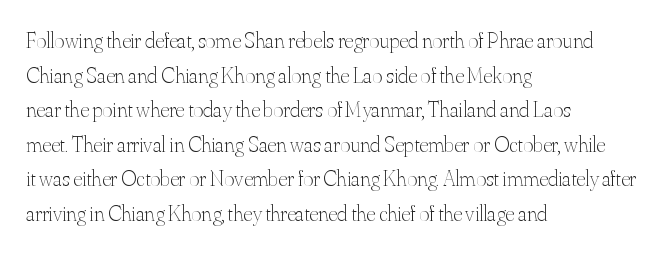
The image shows 22 px text type, upright; set left-aligned, normal line spacing (1.57x), normal letter spacing, not underlined.
